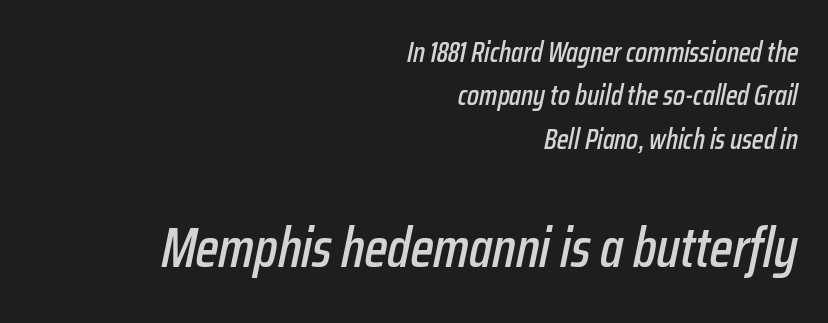
The vertical gap from one line to the next is medium. The space directly below the letters is spotless. The lettering tilts uniformly, giving the passage an italic look. Casual observation: everything's shoved over to the right.
